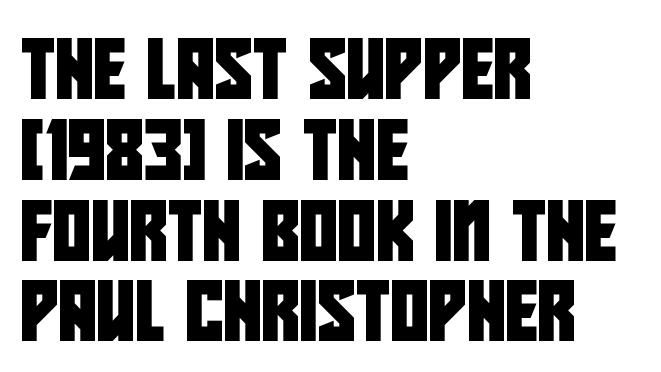
{"serif": "no", "width": "condensed", "stroke_contrast": "low", "x_height": "large", "monospaced": "no", "underline": "no", "align": "left", "line_spacing": "normal", "line_spacing_ratio": 1.37, "letter_spacing": "normal", "letter_spacing_em": 0.0, "glyph_px": 59}
